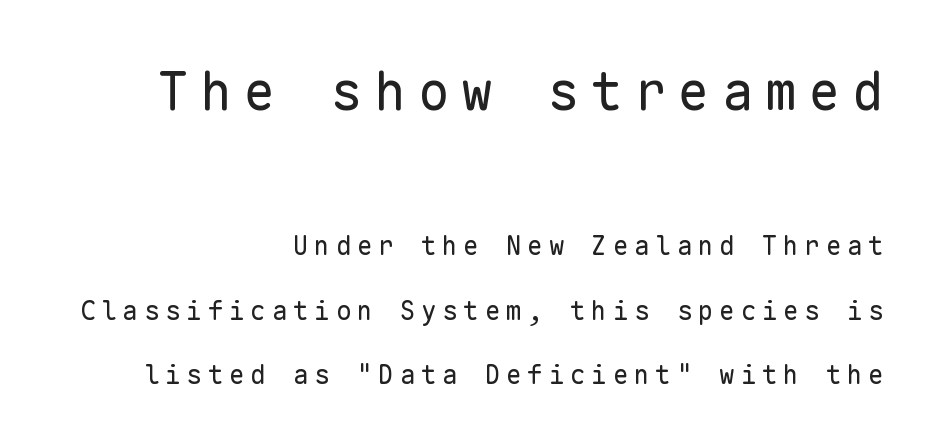
Every character sits straight up, as roman type does. Every character here occupies the same horizontal width, giving the sample a typewriter-like rhythm. This reads as an unemphasized weight, regular at the heaviest. This layout puts the oversized block above and the modest block below. This is sans-serif lettering, the kind often seen on screens and signage.
